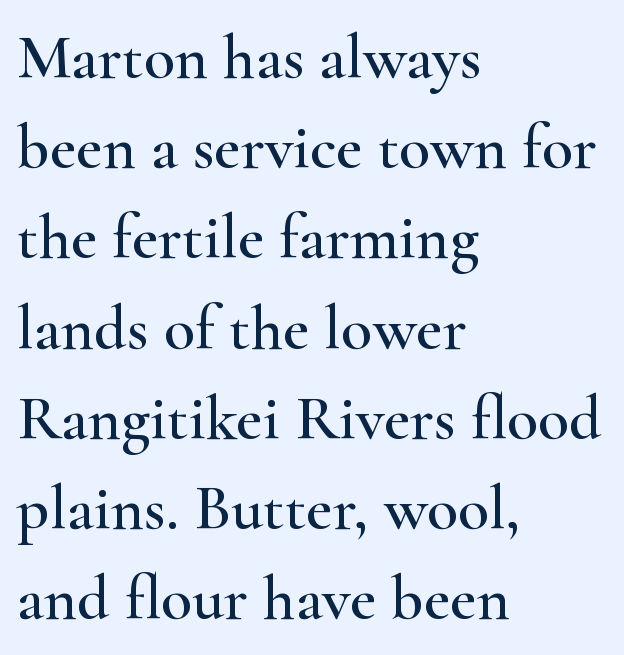
Nobody drew a line under any word here. Proportional: the letters do not fall into vertical columns. Honestly, the row spacing looks completely unremarkable. The lines are quadded left.
